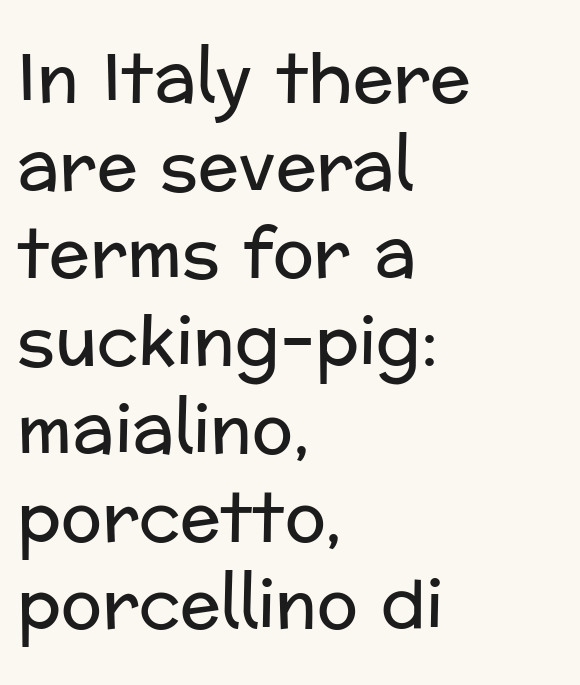
The typesetter chose a ragged-right arrangement here. Heft: none added — not bold. Observe the ordinary spacing: letters are neighbours, not strangers. The rendering uses natural spacing where letterforms have individual widths. Typographically, this falls in the sans-serif category.
